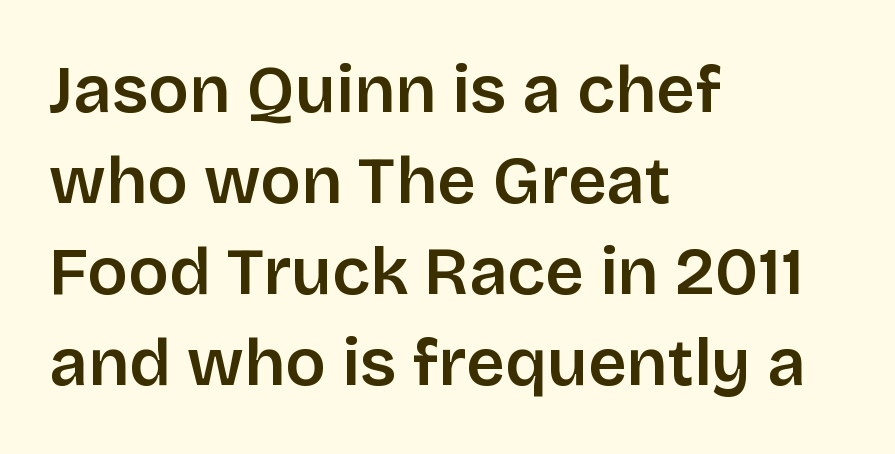
{"serif": "no", "italic": "no", "bold": "semi", "weight": "semibold", "width": "normal", "stroke_contrast": "low", "x_height": "large", "monospaced": "no", "underline": "no", "align": "left", "line_spacing": "normal", "line_spacing_ratio": 1.36, "letter_spacing": "normal", "letter_spacing_em": 0.0, "glyph_px": 67}
